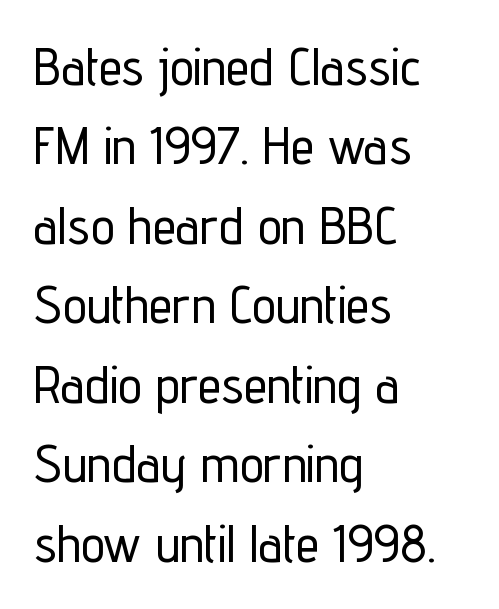
{"serif": "no", "italic": "no", "width": "condensed", "stroke_contrast": "low", "x_height": "medium", "monospaced": "no", "underline": "no", "align": "left", "line_spacing": "normal", "line_spacing_ratio": 1.5, "letter_spacing": "normal", "letter_spacing_em": 0.0, "glyph_px": 53}
